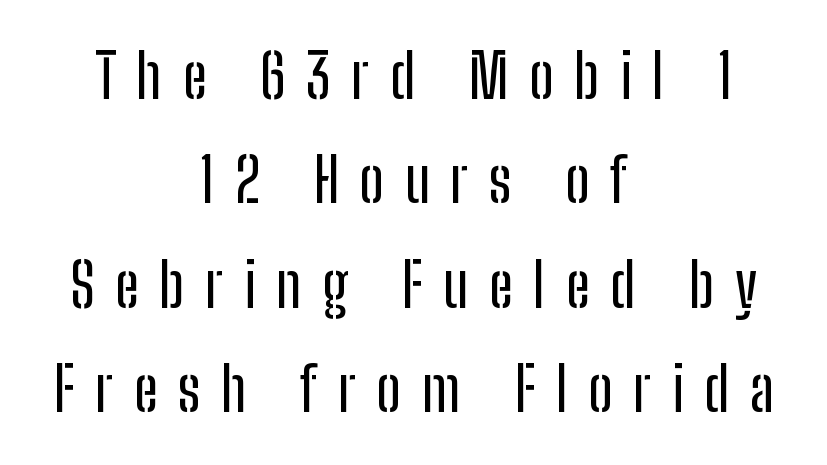
{"serif": "no", "italic": "no", "width": "condensed", "stroke_contrast": "low", "x_height": "medium", "monospaced": "no", "underline": "no", "align": "center", "line_spacing_ratio": 1.74, "letter_spacing": "wide", "letter_spacing_em": 0.34, "glyph_px": 60}
